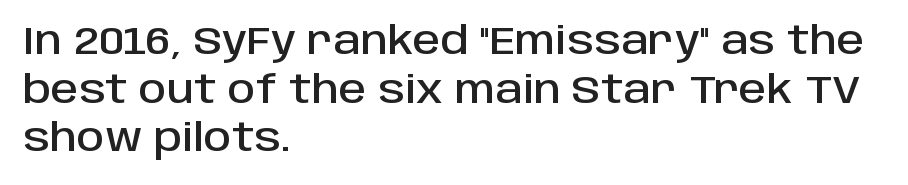
{"serif": "no", "italic": "no", "width": "normal", "stroke_contrast": "low", "x_height": "large", "monospaced": "no", "underline": "no", "align": "left", "line_spacing": "normal", "line_spacing_ratio": 1.25, "letter_spacing": "normal", "letter_spacing_em": 0.0, "glyph_px": 39}
